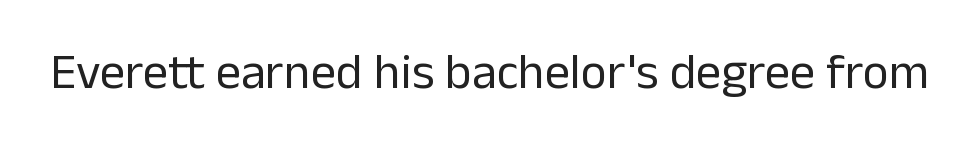
Regarding serifs, this sample does without them. Varying glyph widths throughout — classic text-font behaviour. Vertical stems look standard width or narrower in stroke. This rendering leaves character spacing at its baseline value. This is roman type, the default non-slanted kind.
